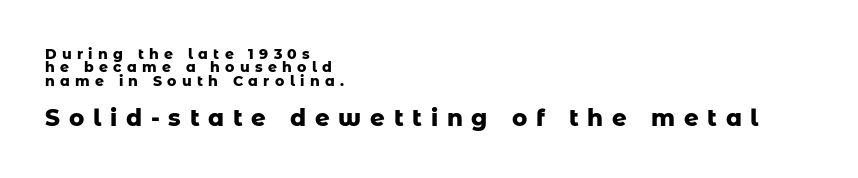
Q: Is the text bold? A: Yes.
Q: Is the text italic (slanted)? A: No, it is upright.
Q: Is the text underlined? A: No.
Q: How is the paragraph aligned? A: Left-aligned.
Q: Is the spacing between letters normal or unusually wide? A: Unusually wide.
Q: Is the spacing between lines tight, normal or loose? A: Tight.
Q: Which block of text is set in a larger size, the first (top) or the second (bottom)? A: The second (bottom) one.
